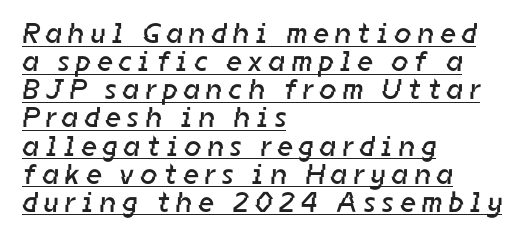
{"serif": "no", "bold": "no", "weight": "regular", "width": "normal", "stroke_contrast": "low", "x_height": "medium", "monospaced": "no", "underline": "yes", "align": "left", "line_spacing": "tight", "line_spacing_ratio": 0.97, "letter_spacing": "wide", "letter_spacing_em": 0.23, "glyph_px": 29}
